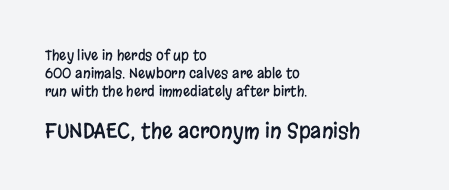
{"italic": "no", "underline": "no", "align": "left", "line_spacing": "normal", "line_spacing_ratio": 1.29, "letter_spacing": "normal", "letter_spacing_em": 0.0, "larger_block": "second", "size_ratio": 1.5, "glyph_px": 21}
